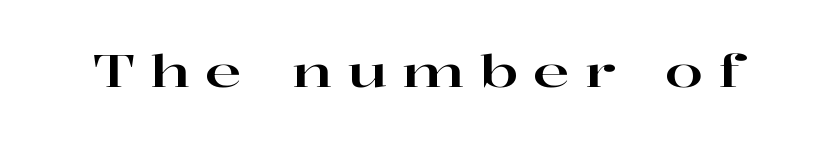
Q: Is the text italic (slanted)? A: No, it is upright.
Q: Is the typeface a serif or a sans-serif typeface? A: Serif.
Q: Is the text underlined? A: No.
Q: Is the spacing between letters normal or unusually wide? A: Unusually wide.
Q: Width (condensed, normal, or wide)? A: Wide.
Q: Stroke contrast? A: High.
Q: x-height? A: Medium.
Q: Monospaced? A: No.
